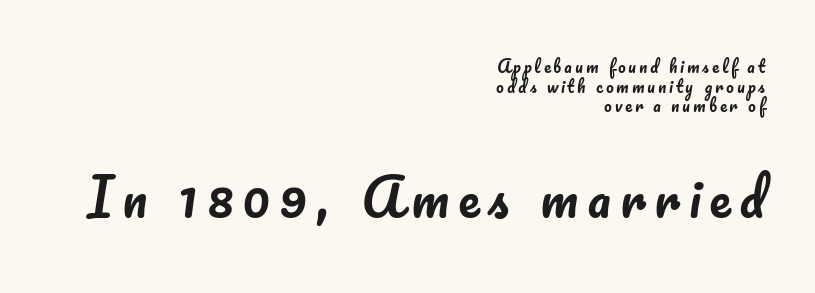
The image shows 52 px text type; set right-aligned, tight line spacing (1.15x), not underlined; the second (bottom) block is 3.06x larger; low stroke contrast and a small x-height.
